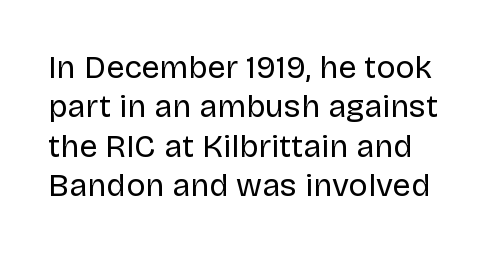
Here the designer chose a conventional face with non-uniform glyph widths. Reading down the block, your eye returns to a fixed left position each line. Only glyphs here, with clear space below each row. Is this a heavy cut? Hardly; it is regular or lighter.
